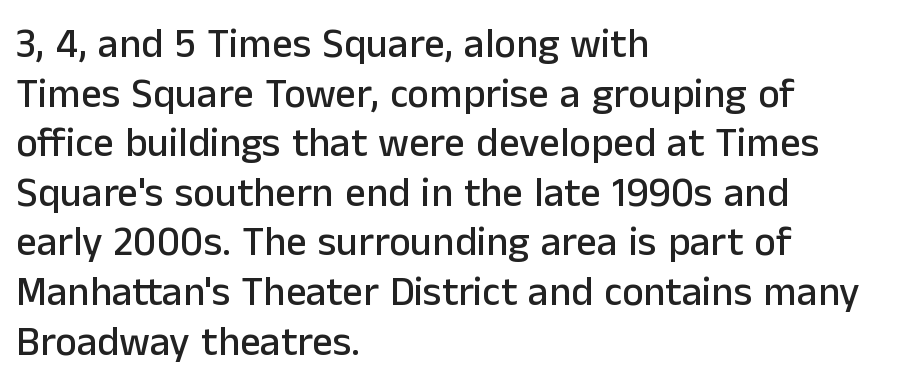
Q: Is the text italic (slanted)? A: No, it is upright.
Q: Is the typeface a serif or a sans-serif typeface? A: Sans-serif.
Q: Is the text underlined? A: No.
Q: How is the paragraph aligned? A: Left-aligned.
Q: Is the spacing between letters normal or unusually wide? A: Normal.
Q: Width (condensed, normal, or wide)? A: Normal.
Q: Stroke contrast? A: Low.
Q: x-height? A: Medium.
Q: Monospaced? A: No.
